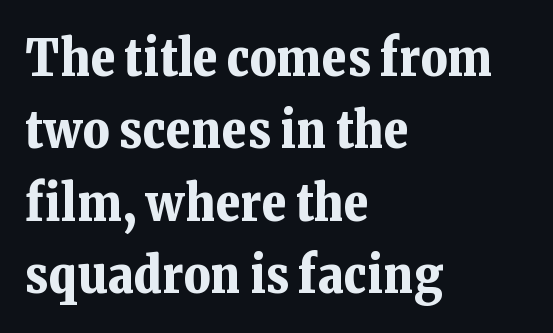
{"serif": "yes", "italic": "no", "bold": "yes", "weight": "bold", "width": "normal", "stroke_contrast": "low", "x_height": "medium", "monospaced": "no", "underline": "no", "align": "left", "line_spacing": "normal", "line_spacing_ratio": 1.42, "letter_spacing": "normal", "letter_spacing_em": 0.0, "glyph_px": 51}
